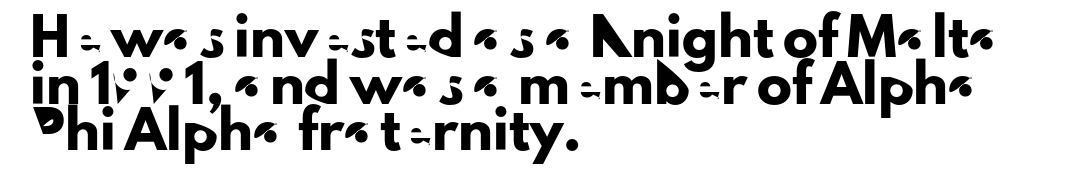
{"serif": "no", "italic": "no", "width": "normal", "stroke_contrast": "low", "x_height": "small", "monospaced": "no", "underline": "no", "align": "left", "line_spacing": "normal", "line_spacing_ratio": 1.33, "letter_spacing": "normal", "letter_spacing_em": 0.0, "glyph_px": 35}
